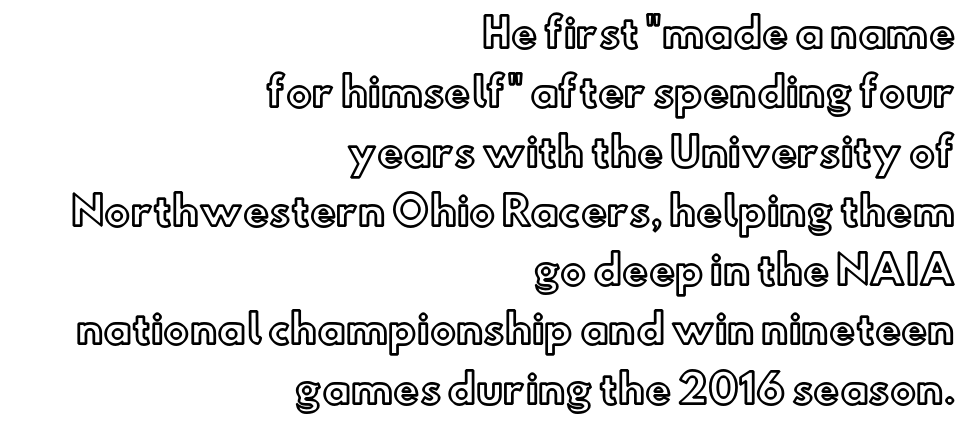
Tracking value appears to be zero — textbook default spacing. A clean baseline with only descenders dipping below it. Italic? Not at all — the glyphs are vertical. Casual observation: everything's shoved over to the right. The face used here is proportionally spaced, like ordinary book or web type.
